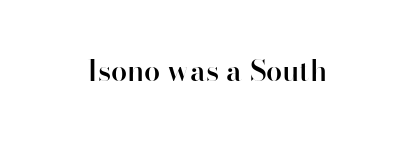
Students, this is semibold: more ink than regular, less than bold. This rendering employs a face without finishing strokes, i.e., a sans-serif. Short note: letters normally spaced. Does the lettering tilt? It doesn't — this is upright.
